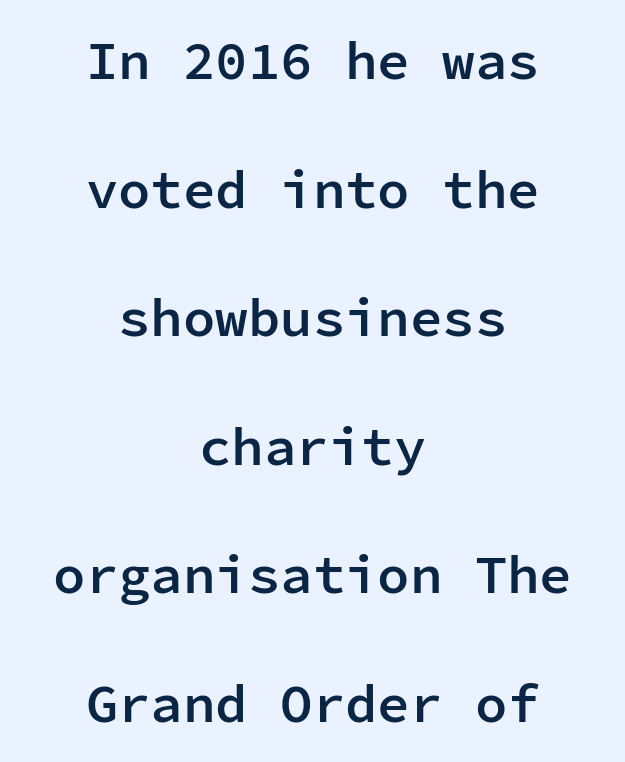
Q: Is the text bold? A: Semi-bold.
Q: Is the text italic (slanted)? A: No, it is upright.
Q: Is the typeface a serif or a sans-serif typeface? A: Sans-serif.
Q: Is the text underlined? A: No.
Q: How is the paragraph aligned? A: Centered.
Q: Is the spacing between letters normal or unusually wide? A: Normal.
Q: Is the spacing between lines tight, normal or loose? A: Loose.
Q: Width (condensed, normal, or wide)? A: Normal.
Q: Stroke contrast? A: Low.
Q: x-height? A: Medium.
Q: Monospaced? A: Yes.
